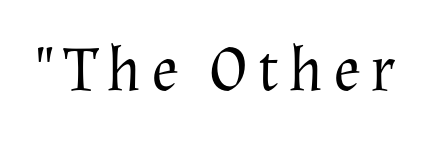
The image shows 64 px regular-weight serif type, upright; set not underlined; medium stroke contrast and a medium x-height.
